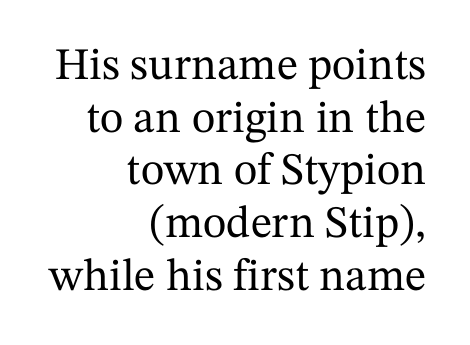
{"serif": "yes", "italic": "no", "width": "normal", "stroke_contrast": "medium", "x_height": "medium", "monospaced": "no", "underline": "no", "align": "right", "line_spacing_ratio": 1.17, "letter_spacing": "normal", "letter_spacing_em": 0.0, "glyph_px": 45}
